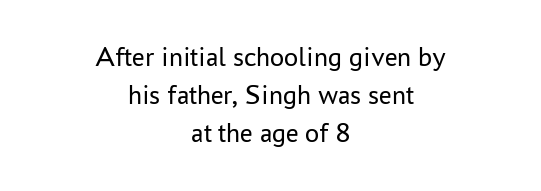
{"serif": "no", "italic": "no", "bold": "no", "weight": "regular", "width": "normal", "stroke_contrast": "low", "x_height": "medium", "monospaced": "no", "underline": "no", "align": "center", "line_spacing": "normal", "line_spacing_ratio": 1.36, "letter_spacing": "normal", "letter_spacing_em": 0.0, "glyph_px": 28}
